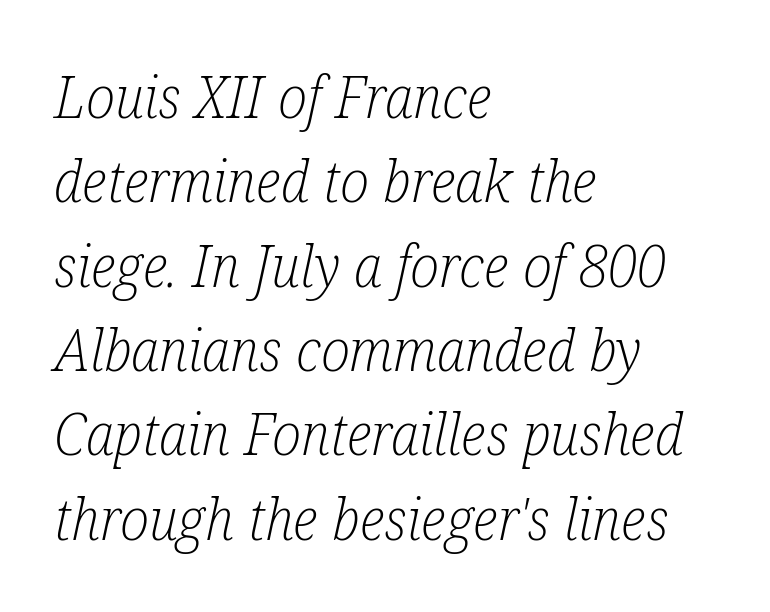
The image shows 59 px light, condensed serif type, italic (leaning right); set left-aligned, normal line spacing (1.43x), normal letter spacing, not underlined; low stroke contrast and a medium x-height.
